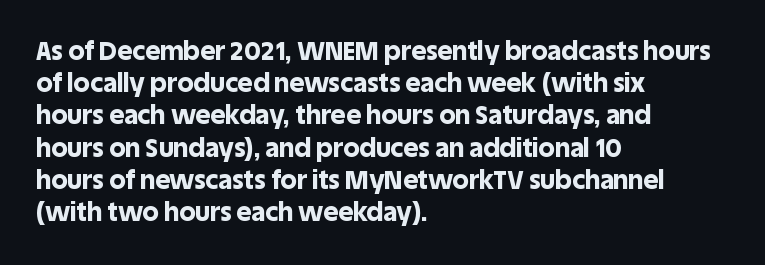
Q: Is the text bold? A: Yes.
Q: Is the text italic (slanted)? A: No, it is upright.
Q: Is the text underlined? A: No.
Q: How is the paragraph aligned? A: Left-aligned.
Q: Is the spacing between letters normal or unusually wide? A: Normal.
